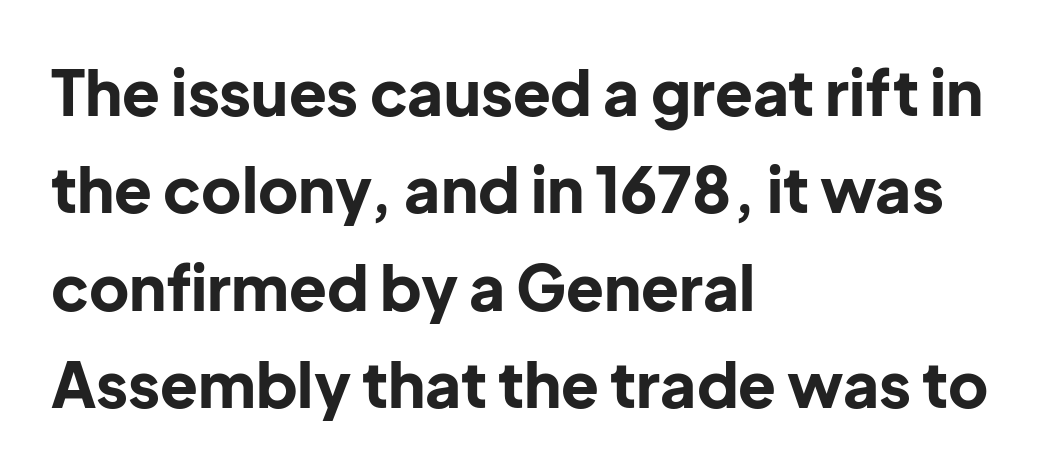
Caption: bold face, heavy strokes. When letters stand straight like this, we call the style roman or upright. Type without underlining. Nothing unusual about the tracking: characters are spaced as the font intends.
